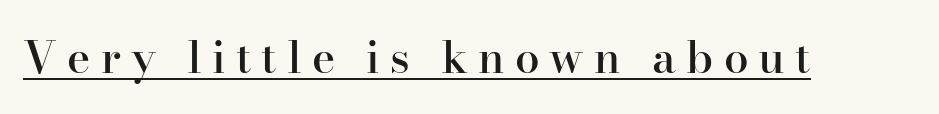
The image shows 44 px semibold serif type, upright; set unusually wide letter spacing (+0.23 em), underlined; high stroke contrast and a small x-height.
